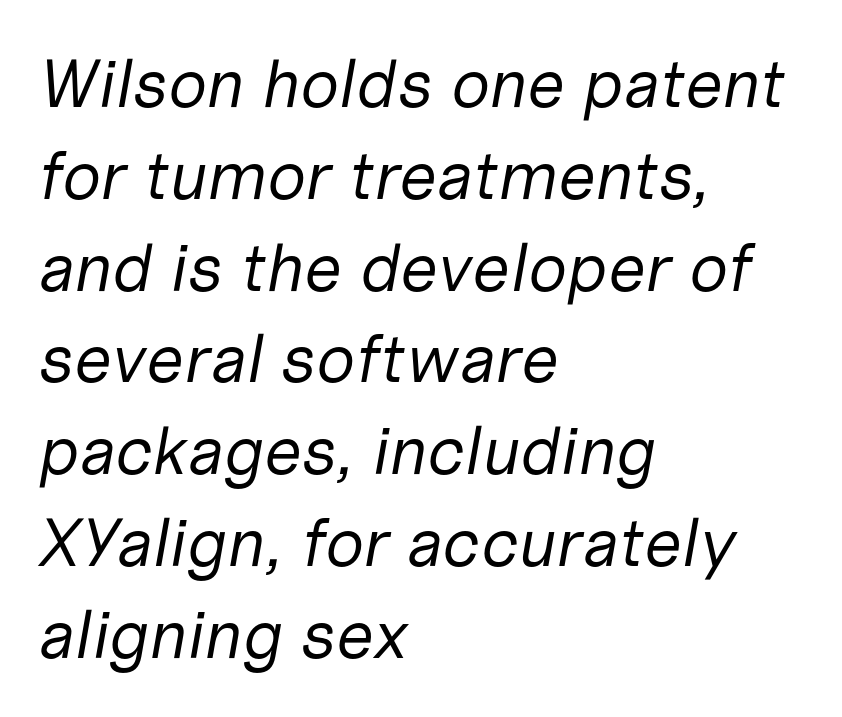
Q: Is the text bold? A: No.
Q: Is the text italic (slanted)? A: Yes, it leans right by about 10 degrees.
Q: Is the text underlined? A: No.
Q: How is the paragraph aligned? A: Left-aligned.
Q: Is the spacing between letters normal or unusually wide? A: Normal.
Q: Is the spacing between lines tight, normal or loose? A: Normal.
Q: Width (condensed, normal, or wide)? A: Normal.
Q: Stroke contrast? A: Low.
Q: x-height? A: Medium.
Q: Monospaced? A: No.
